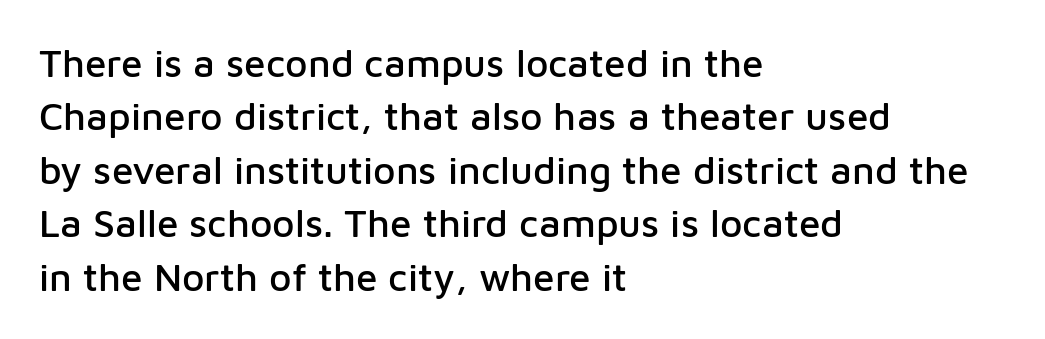
{"serif": "no", "italic": "no", "width": "normal", "stroke_contrast": "low", "x_height": "medium", "monospaced": "no", "underline": "no", "align": "left", "line_spacing": "normal", "line_spacing_ratio": 1.37, "letter_spacing": "normal", "letter_spacing_em": 0.0, "glyph_px": 39}
